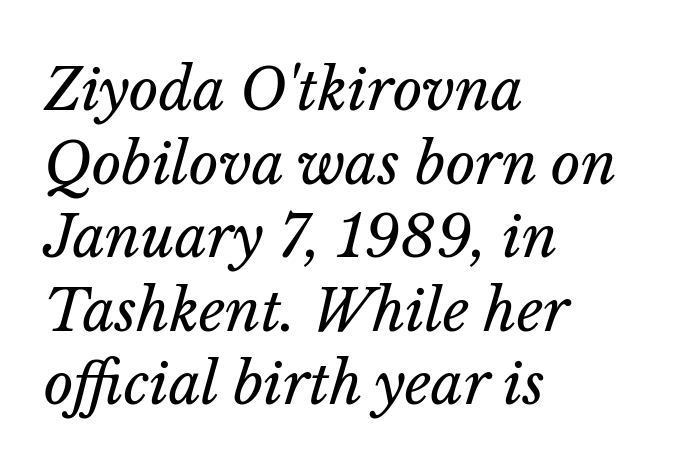
Q: Is the text bold? A: No.
Q: Is the text italic (slanted)? A: Yes, it leans right by about 14 degrees.
Q: Is the text underlined? A: No.
Q: How is the paragraph aligned? A: Left-aligned.
Q: Is the spacing between letters normal or unusually wide? A: Normal.
Q: Is the spacing between lines tight, normal or loose? A: Normal.
Q: Width (condensed, normal, or wide)? A: Normal.
Q: Stroke contrast? A: Low.
Q: x-height? A: Medium.
Q: Monospaced? A: No.
